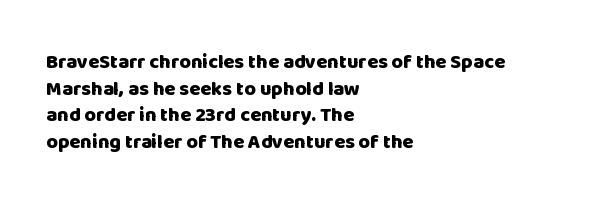
The image shows 20 px bold type, upright; set left-aligned, normal line spacing (1.33x), normal letter spacing, not underlined.
